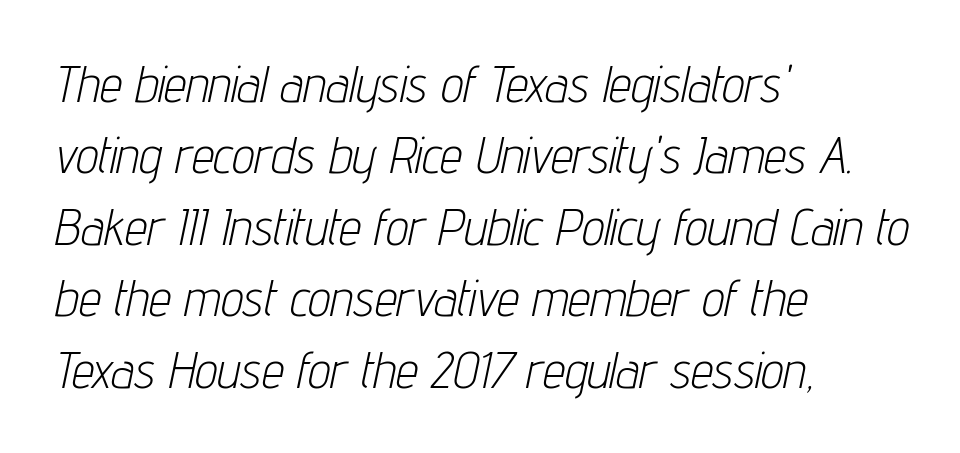
Q: Is the text bold? A: No.
Q: Is the text italic (slanted)? A: Yes, it leans right by about 12 degrees.
Q: Is the text underlined? A: No.
Q: How is the paragraph aligned? A: Left-aligned.
Q: Is the spacing between letters normal or unusually wide? A: Normal.
Q: Is the spacing between lines tight, normal or loose? A: Normal.
Q: Width (condensed, normal, or wide)? A: Condensed.
Q: Stroke contrast? A: Low.
Q: x-height? A: Medium.
Q: Monospaced? A: No.
